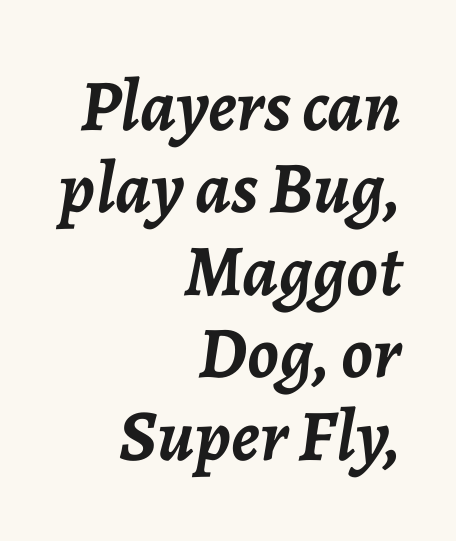
Q: Is the text bold? A: Yes.
Q: Is the text italic (slanted)? A: Yes, it leans right by about 7 degrees.
Q: Is the text underlined? A: No.
Q: How is the paragraph aligned? A: Right-aligned.
Q: Is the spacing between letters normal or unusually wide? A: Normal.
Q: Is the spacing between lines tight, normal or loose? A: Tight.
Q: Width (condensed, normal, or wide)? A: Normal.
Q: Stroke contrast? A: Low.
Q: x-height? A: Medium.
Q: Monospaced? A: No.
